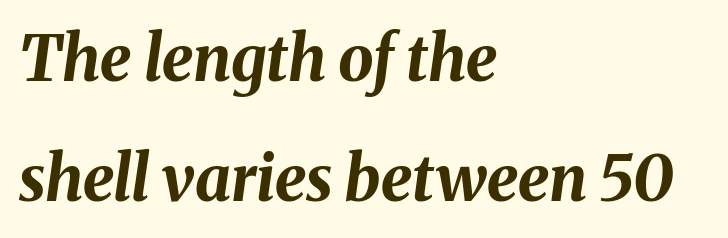
Q: Is the text bold? A: Yes.
Q: Is the text italic (slanted)? A: Yes, it leans right by about 8 degrees.
Q: Is the text underlined? A: No.
Q: How is the paragraph aligned? A: Left-aligned.
Q: Is the spacing between letters normal or unusually wide? A: Normal.
Q: Is the spacing between lines tight, normal or loose? A: Loose.
Q: Width (condensed, normal, or wide)? A: Normal.
Q: Stroke contrast? A: Medium.
Q: x-height? A: Medium.
Q: Monospaced? A: No.
